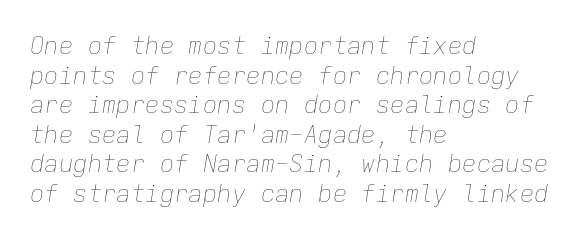
{"italic": "yes", "lean": "right", "slant_degrees": 9, "bold": "no", "underline": "no", "align": "left", "line_spacing_ratio": 1.23, "letter_spacing": "normal", "letter_spacing_em": 0.0, "glyph_px": 24}
